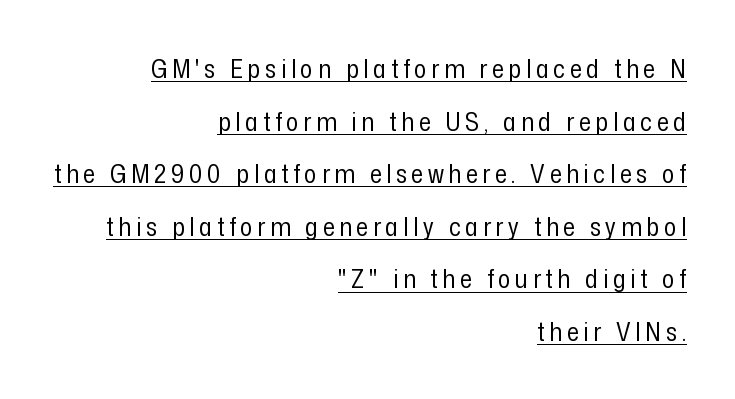
The image shows 26 px text type, upright; set right-aligned, loose line spacing (2.02x), underlined.
